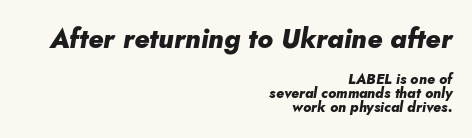
Leading is clearly below the norm, producing a dense column. Between these two stacked blocks, the higher one wins on size. Standard letterfit; no display-style spreading of the glyphs. Observe the lean: these are italic letterforms. The letters are bold, with thick, heavy strokes. Any mark beneath the type? The region is blank.
